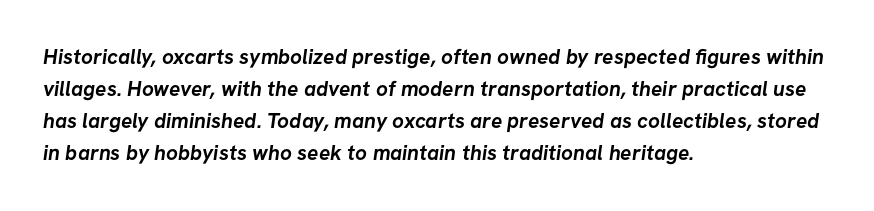
Q: Is the text bold? A: Yes.
Q: Is the text underlined? A: No.
Q: How is the paragraph aligned? A: Left-aligned.
Q: Is the spacing between letters normal or unusually wide? A: Normal.
Q: Is the spacing between lines tight, normal or loose? A: Normal.
